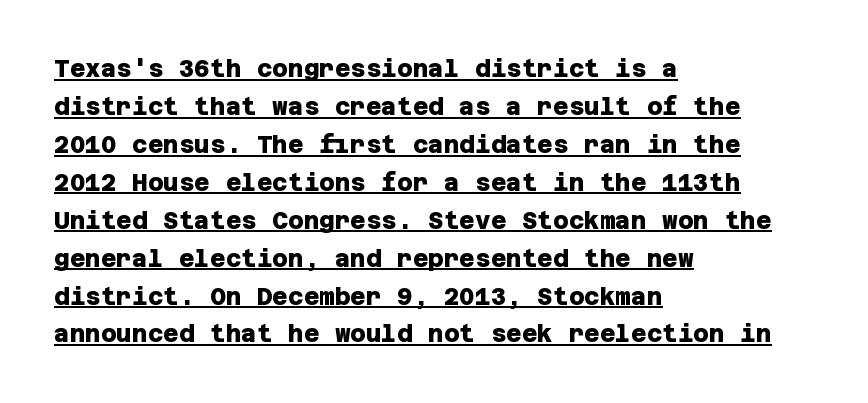
{"bold": "yes", "underline": "yes", "align": "left", "line_spacing": "normal", "line_spacing_ratio": 1.58, "letter_spacing": "normal", "letter_spacing_em": 0.0, "glyph_px": 24}
